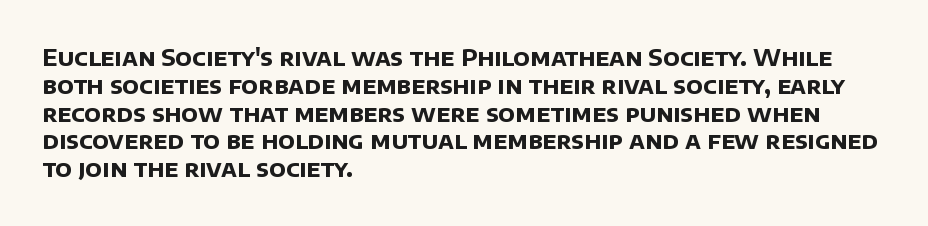
{"bold": "yes", "underline": "no", "align": "left", "line_spacing_ratio": 1.21, "letter_spacing": "normal", "letter_spacing_em": 0.0, "glyph_px": 23}
